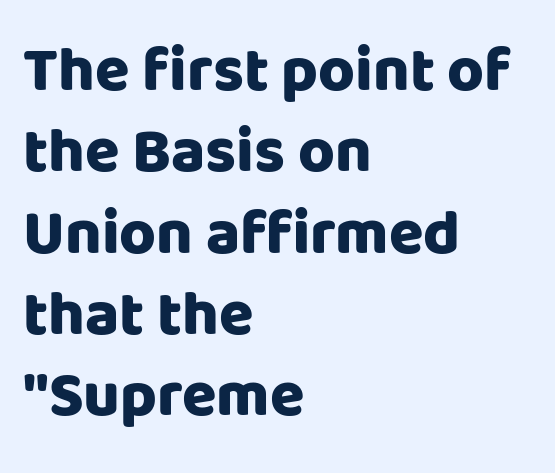
{"serif": "no", "italic": "no", "bold": "yes", "weight": "heavy", "width": "normal", "stroke_contrast": "low", "x_height": "large", "monospaced": "no", "underline": "no", "align": "left", "line_spacing": "normal", "line_spacing_ratio": 1.29, "letter_spacing": "normal", "letter_spacing_em": 0.0, "glyph_px": 63}
